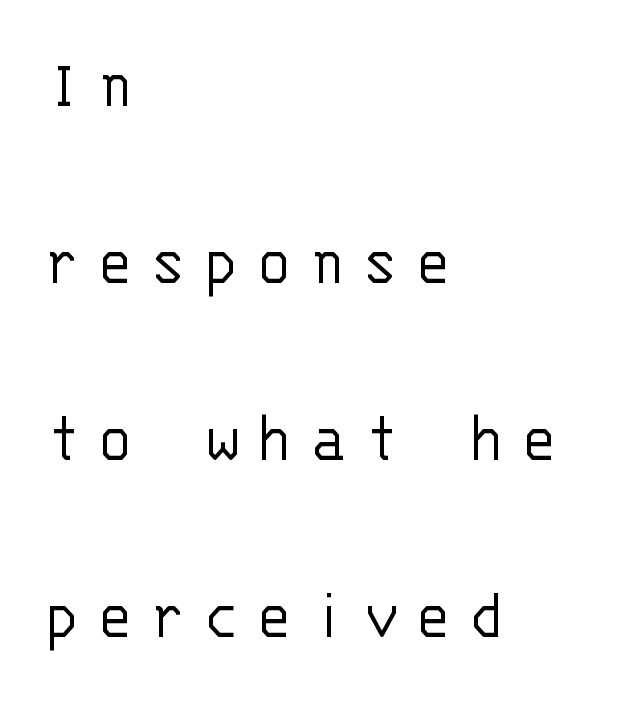
Q: Is the text bold? A: No.
Q: Is the text italic (slanted)? A: No, it is upright.
Q: Is the typeface a serif or a sans-serif typeface? A: Sans-serif.
Q: Is the text underlined? A: No.
Q: How is the paragraph aligned? A: Left-aligned.
Q: Is the spacing between letters normal or unusually wide? A: Unusually wide.
Q: Is the spacing between lines tight, normal or loose? A: Loose.
Q: Width (condensed, normal, or wide)? A: Normal.
Q: Stroke contrast? A: Low.
Q: x-height? A: Large.
Q: Monospaced? A: Yes.
